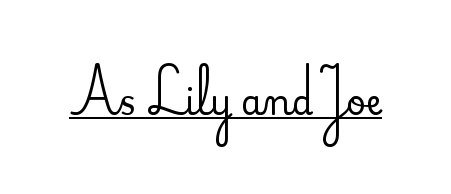
The image shows 34 px serif type, upright; set normal letter spacing, underlined; medium stroke contrast and a small x-height.
